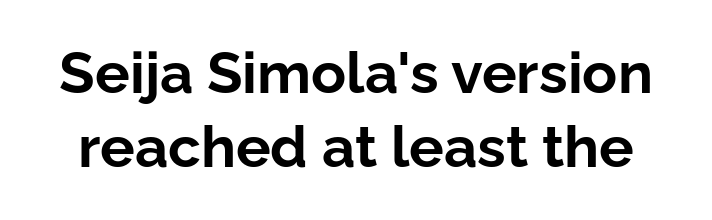
Anything drawn beneath the words? Only blank space. The rendering keeps characters at their native spacing. Set as a true bold cut, around the 700 mark. You could not count columns in this text — the font is proportionally spaced.
